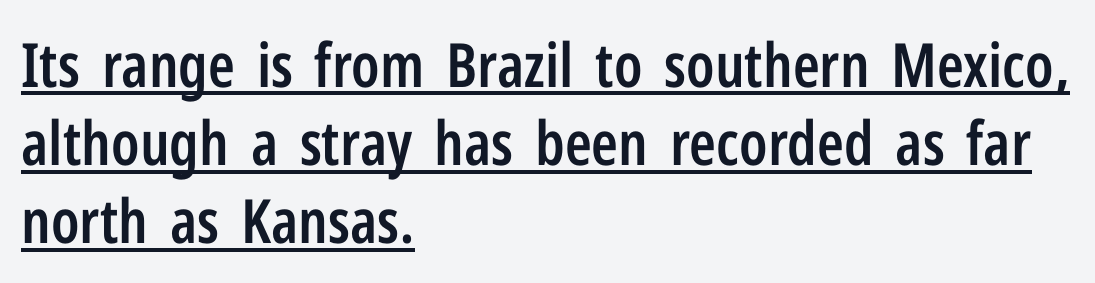
Underlined type. Posture: vertical. Looks like regular typesetting: each glyph gets only the width it needs. As a designer I'd log this as weight 600, semibold.
